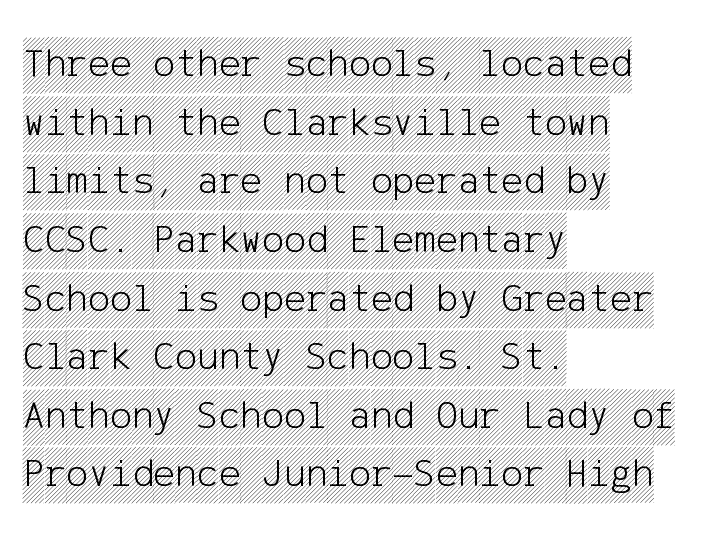
Q: Is the text italic (slanted)? A: No, it is upright.
Q: Is the text underlined? A: No.
Q: How is the paragraph aligned? A: Left-aligned.
Q: Is the spacing between letters normal or unusually wide? A: Normal.
Q: Is the spacing between lines tight, normal or loose? A: Normal.
Q: Width (condensed, normal, or wide)? A: Condensed.
Q: x-height? A: Large.
